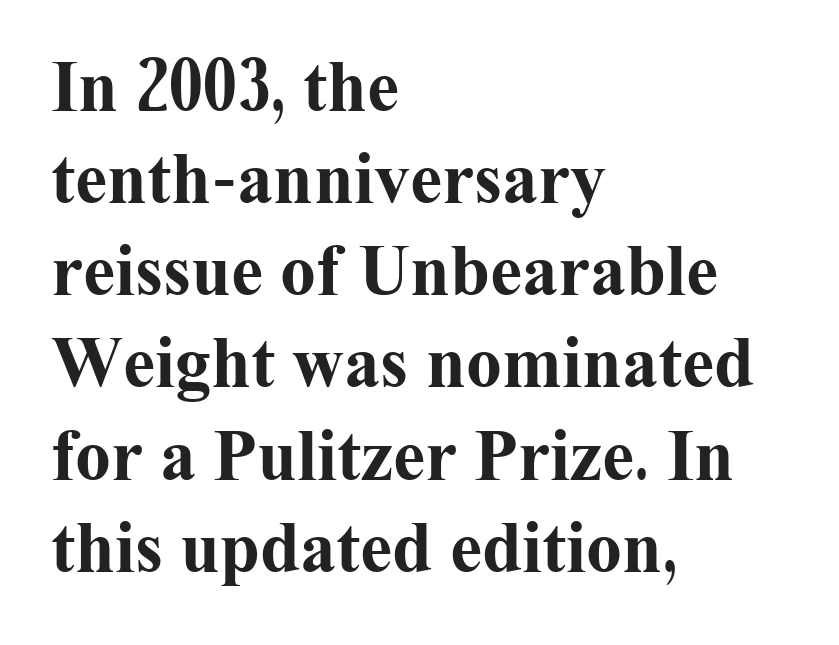
Q: Is the text bold? A: Yes.
Q: Is the text italic (slanted)? A: No, it is upright.
Q: Is the typeface a serif or a sans-serif typeface? A: Serif.
Q: Is the text underlined? A: No.
Q: How is the paragraph aligned? A: Left-aligned.
Q: Is the spacing between letters normal or unusually wide? A: Normal.
Q: Is the spacing between lines tight, normal or loose? A: Normal.
Q: Width (condensed, normal, or wide)? A: Normal.
Q: Stroke contrast? A: Medium.
Q: x-height? A: Medium.
Q: Monospaced? A: No.
